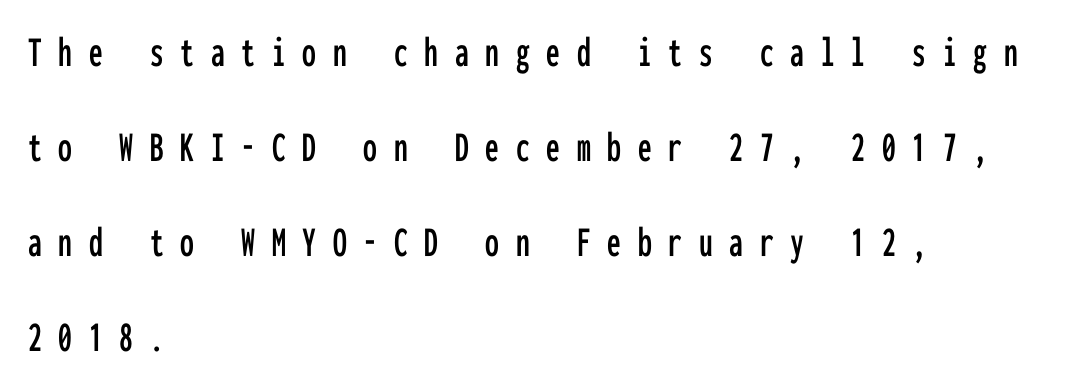
{"serif": "no", "italic": "no", "width": "condensed", "stroke_contrast": "low", "x_height": "medium", "monospaced": "yes", "underline": "no", "align": "left", "line_spacing": "loose", "line_spacing_ratio": 2.16, "letter_spacing": "wide", "letter_spacing_em": 0.38, "glyph_px": 44}
